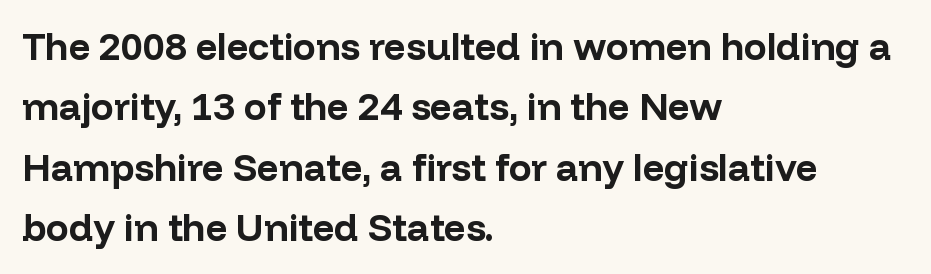
Q: Is the text bold? A: Yes.
Q: Is the text italic (slanted)? A: No, it is upright.
Q: Is the typeface a serif or a sans-serif typeface? A: Sans-serif.
Q: Is the text underlined? A: No.
Q: How is the paragraph aligned? A: Left-aligned.
Q: Is the spacing between letters normal or unusually wide? A: Normal.
Q: Is the spacing between lines tight, normal or loose? A: Normal.
Q: Width (condensed, normal, or wide)? A: Normal.
Q: Stroke contrast? A: Low.
Q: x-height? A: Medium.
Q: Monospaced? A: No.
